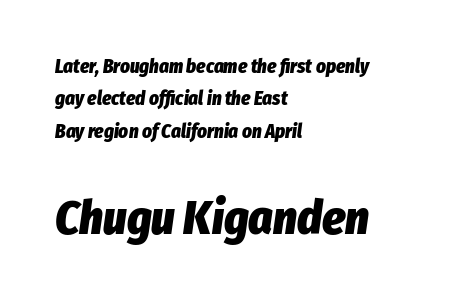
Two sizes are in play, and the larger belongs to the second block. Quick note: underline off. The axis of the letterforms is tilted away from vertical. The paragraph has a hard left edge and a soft right edge.
